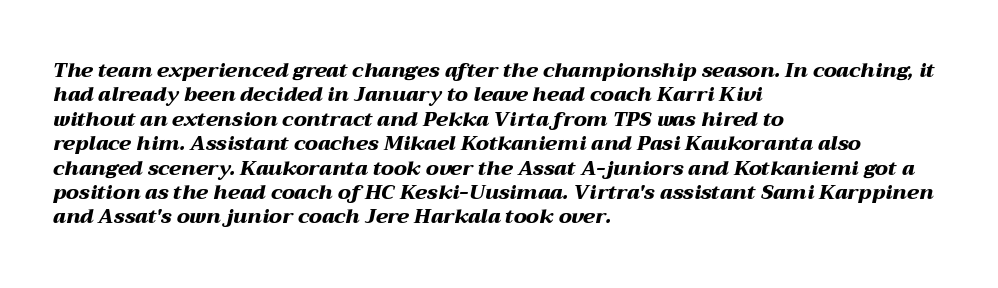
Q: Is the text bold? A: Yes.
Q: Is the text italic (slanted)? A: Yes, it leans right by about 12 degrees.
Q: Is the text underlined? A: No.
Q: How is the paragraph aligned? A: Left-aligned.
Q: Is the spacing between letters normal or unusually wide? A: Normal.
